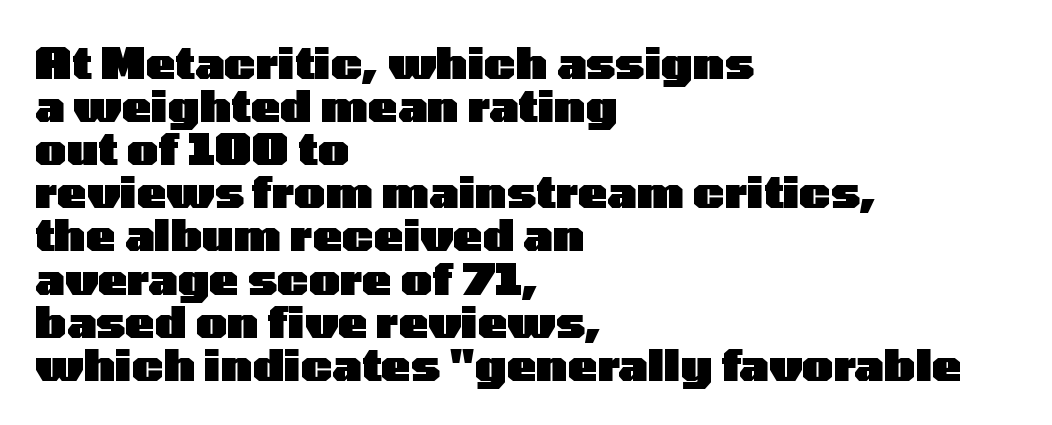
Q: Is the text bold? A: Yes.
Q: Is the text italic (slanted)? A: No, it is upright.
Q: Is the typeface a serif or a sans-serif typeface? A: Sans-serif.
Q: Is the text underlined? A: No.
Q: How is the paragraph aligned? A: Left-aligned.
Q: Is the spacing between letters normal or unusually wide? A: Normal.
Q: Is the spacing between lines tight, normal or loose? A: Tight.
Q: Width (condensed, normal, or wide)? A: Wide.
Q: Stroke contrast? A: Low.
Q: x-height? A: Medium.
Q: Monospaced? A: No.
